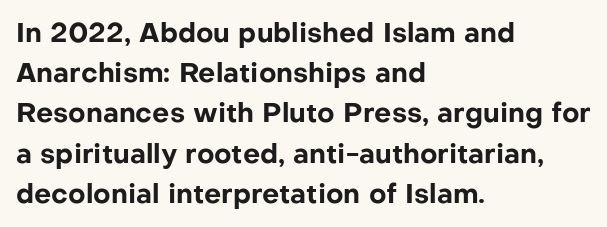
The image shows 27 px bold type, upright; set left-aligned, normal line spacing (1.49x), normal letter spacing, not underlined.
